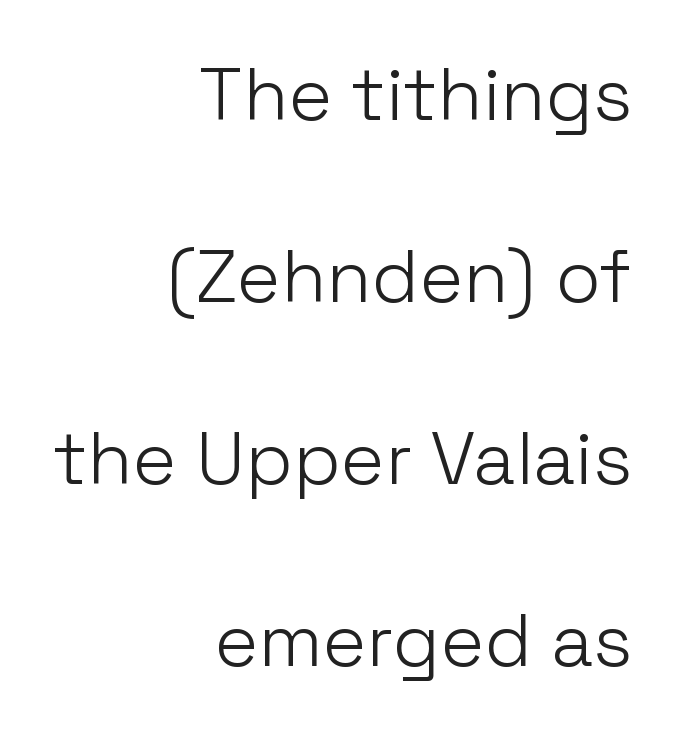
When letters stand straight like this, we call the style roman or upright. Any mark beneath the type? The region is blank. Note the varied advance widths — an 'i' is clearly narrower than an 'm'. Nope, no serifs anywhere on these letters. Compared with typical paragraphs, the rows here are farther apart. This sample is right-justified, so line beginnings fall wherever the words allow.
